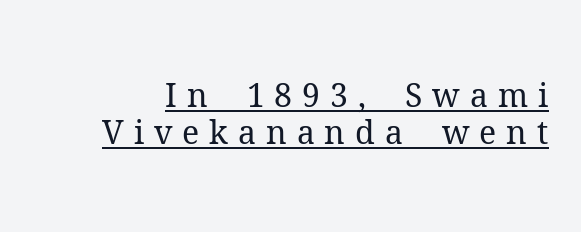
{"serif": "yes", "italic": "no", "bold": "no", "weight": "regular", "width": "normal", "stroke_contrast": "medium", "x_height": "medium", "monospaced": "no", "underline": "yes", "line_spacing": "tight", "line_spacing_ratio": 1.15, "letter_spacing": "wide", "letter_spacing_em": 0.31, "glyph_px": 32}
